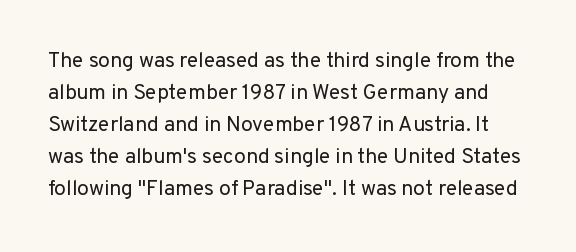
This is the regular roman posture of the typeface. Quick note: interline space is typical. Rule under the text: the space is simply empty. Tracking here is standard; glyphs follow each other at the usual distance. The strokes are not fattened; the text isn't bold.
